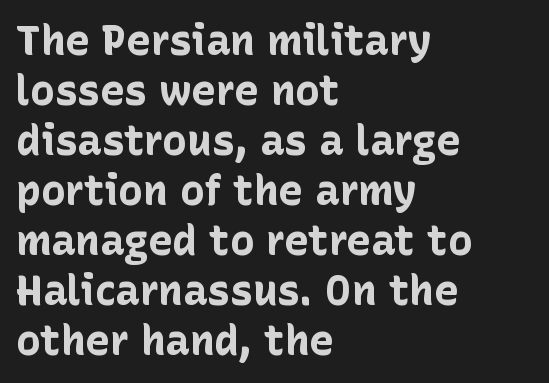
Nope, not italic — everything's standing straight. The passage shown is typed in a proportional face where columns would drift. Compared with typical body copy, the letter spacing here is the same. Serifs: no, the terminals of the letterforms are clean. Compared with a centered layout, this one pins lines to the left instead.
